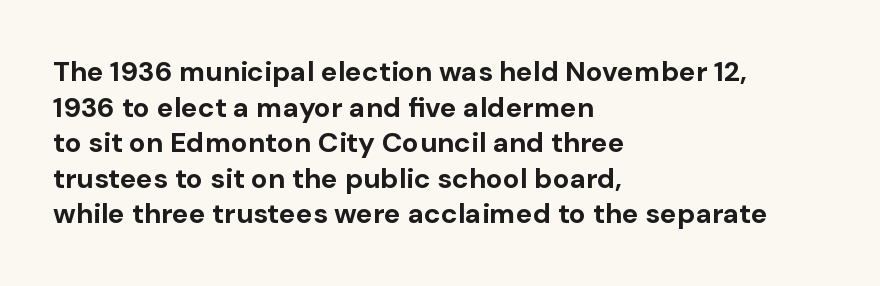
Q: Is the text bold? A: Yes.
Q: Is the text italic (slanted)? A: No, it is upright.
Q: Is the typeface a serif or a sans-serif typeface? A: Sans-serif.
Q: Is the text underlined? A: No.
Q: How is the paragraph aligned? A: Left-aligned.
Q: Is the spacing between letters normal or unusually wide? A: Normal.
Q: Is the spacing between lines tight, normal or loose? A: Normal.
Q: Width (condensed, normal, or wide)? A: Normal.
Q: Stroke contrast? A: Low.
Q: x-height? A: Medium.
Q: Monospaced? A: No.
